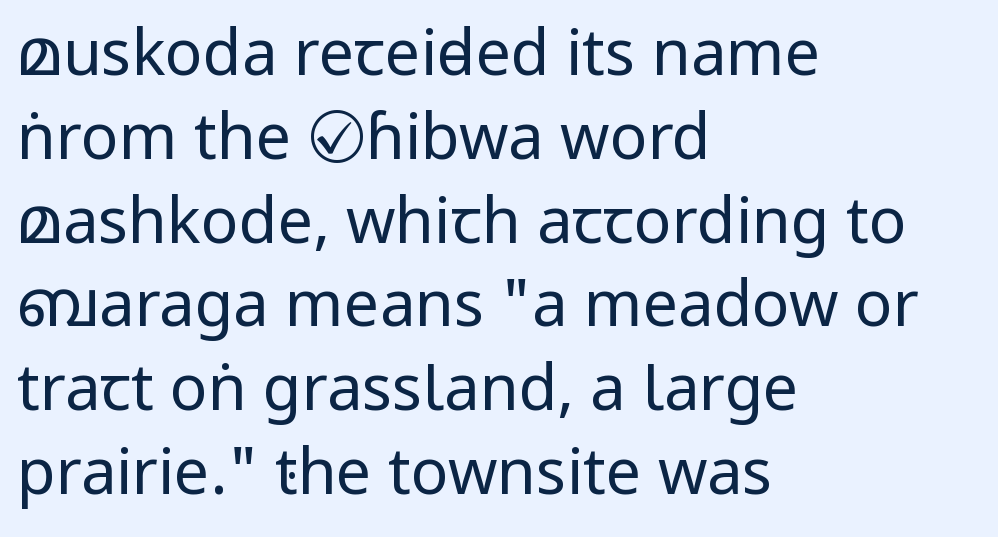
Quick note: interline space is typical. The rendering uses natural spacing where letterforms have individual widths. The zone under the glyphs is completely vacant. The text block is weighted toward the left margin, trailing off unevenly rightward. In terms of letterform style, serifs are entirely absent. Nope, not italic — everything's standing straight.
